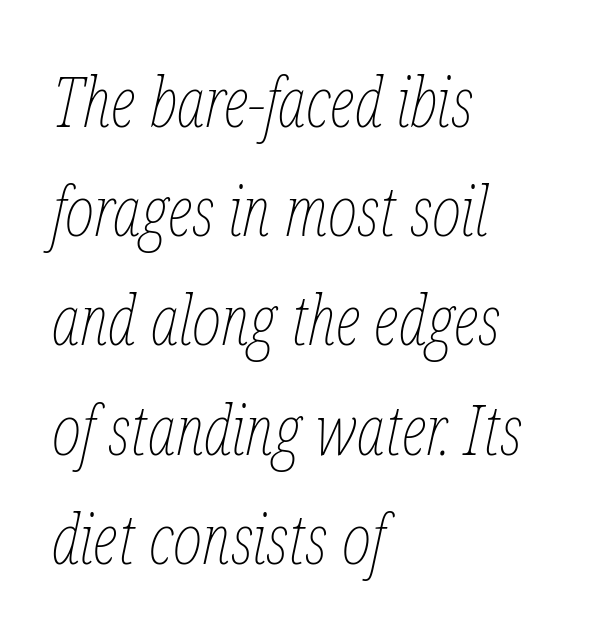
Q: Is the text bold? A: No.
Q: Is the text italic (slanted)? A: Yes, it leans right by about 12 degrees.
Q: Is the text underlined? A: No.
Q: How is the paragraph aligned? A: Left-aligned.
Q: Is the spacing between letters normal or unusually wide? A: Normal.
Q: Is the spacing between lines tight, normal or loose? A: Normal.
Q: Width (condensed, normal, or wide)? A: Condensed.
Q: Stroke contrast? A: Low.
Q: x-height? A: Medium.
Q: Monospaced? A: No.
